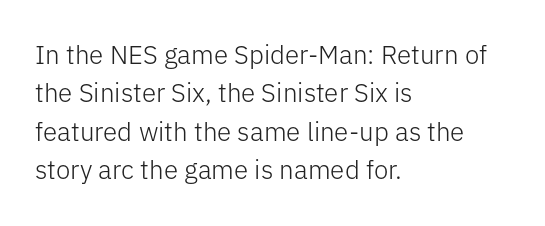
The image shows 26 px text type, upright; set left-aligned, normal line spacing (1.48x), normal letter spacing, not underlined.
